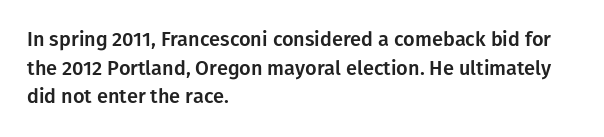
{"italic": "no", "underline": "no", "align": "left", "line_spacing": "normal", "line_spacing_ratio": 1.43, "letter_spacing": "normal", "letter_spacing_em": 0.0, "glyph_px": 20}
